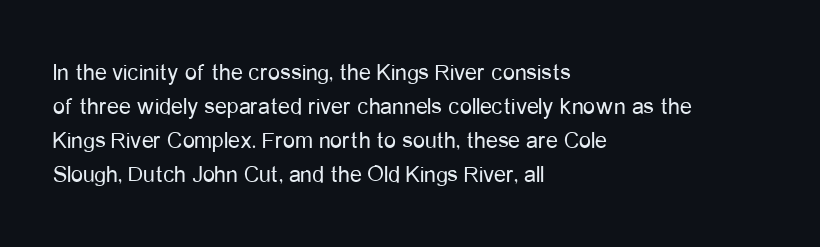
Just letters on the line, the space beneath them empty. The lines sit at an ordinary, default distance from one another. Reading down the block, your eye returns to a fixed left position each line. Think standard paragraph weight, or any step lighter than that.
